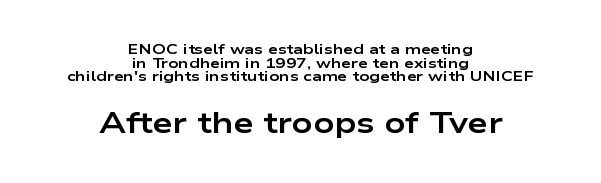
Q: Is the text bold? A: Yes.
Q: Is the text italic (slanted)? A: No, it is upright.
Q: Is the typeface a serif or a sans-serif typeface? A: Sans-serif.
Q: Is the text underlined? A: No.
Q: How is the paragraph aligned? A: Centered.
Q: Is the spacing between letters normal or unusually wide? A: Normal.
Q: Is the spacing between lines tight, normal or loose? A: Tight.
Q: Which block of text is set in a larger size, the first (top) or the second (bottom)? A: The second (bottom) one.
Q: Width (condensed, normal, or wide)? A: Wide.
Q: Stroke contrast? A: Low.
Q: x-height? A: Medium.
Q: Monospaced? A: No.
